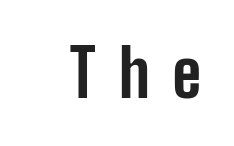
Observe the absence of serifs on each vertical stroke in this sample. Clear beneath every line of the passage. Character widths vary here, with narrow letters taking less room than wide ones. A typesetter would call this heavily tracked-out type. This is the regular roman posture of the typeface. The face used here has the dense, thick strokes of a bold.
